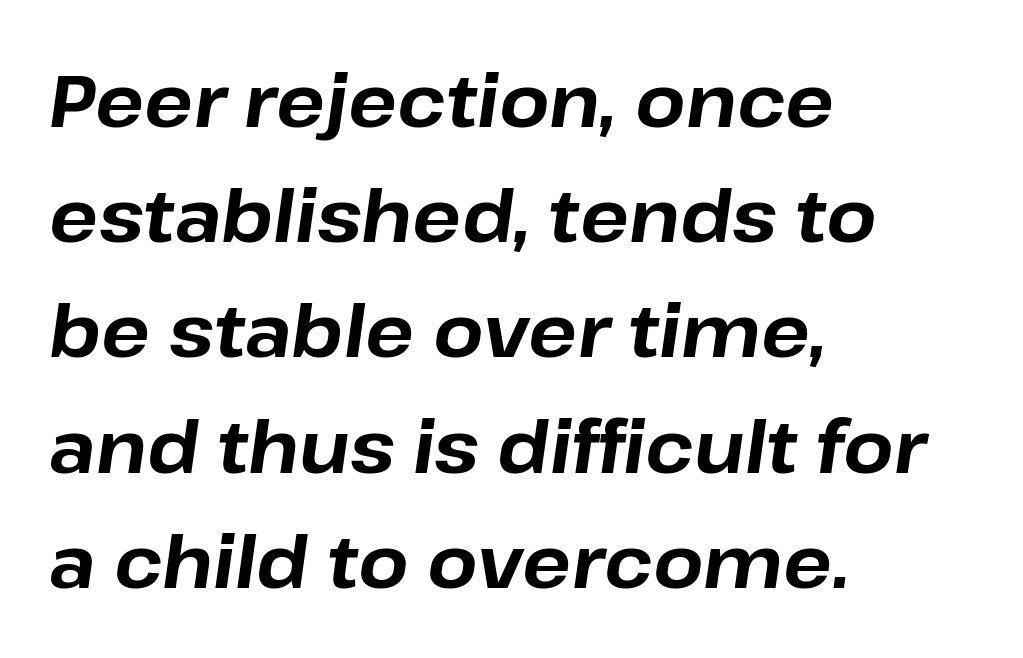
The axis of the letterforms is tilted away from vertical. Words float on clear page, feet unadorned. The face used here is proportionally spaced, like ordinary book or web type. Short and long lines alike share a common starting point at left. The passage shown is emphatically bold. If you measured baseline to baseline, you'd find a middling distance.
